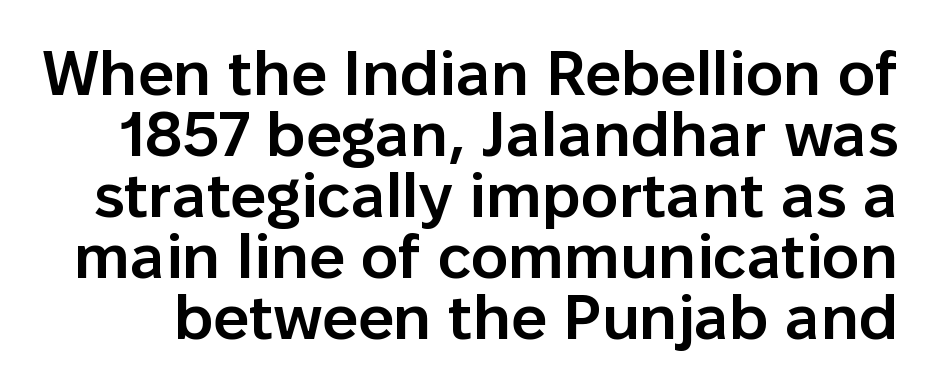
{"serif": "no", "italic": "no", "bold": "semi", "weight": "semibold", "width": "normal", "stroke_contrast": "low", "x_height": "medium", "monospaced": "no", "underline": "no", "line_spacing": "tight", "line_spacing_ratio": 0.97, "letter_spacing": "normal", "letter_spacing_em": 0.0, "glyph_px": 63}
